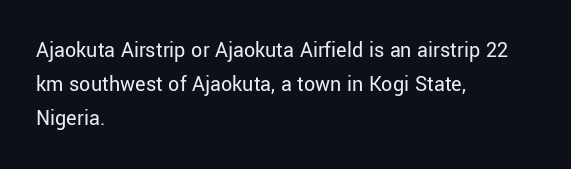
The image shows 22 px text type, upright; set left-aligned, normal line spacing (1.54x), normal letter spacing, not underlined.
